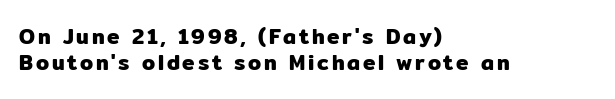
The image shows 21 px text type, upright; set left-aligned, normal line spacing (1.26x), not underlined.
